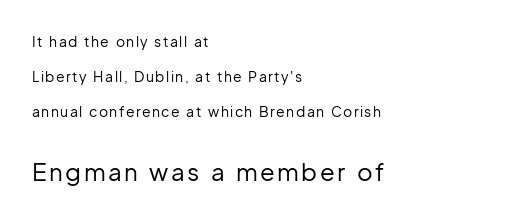
{"italic": "no", "bold": "no", "underline": "no", "align": "left", "line_spacing": "loose", "line_spacing_ratio": 2.49, "larger_block": "second", "size_ratio": 1.71, "glyph_px": 24}
